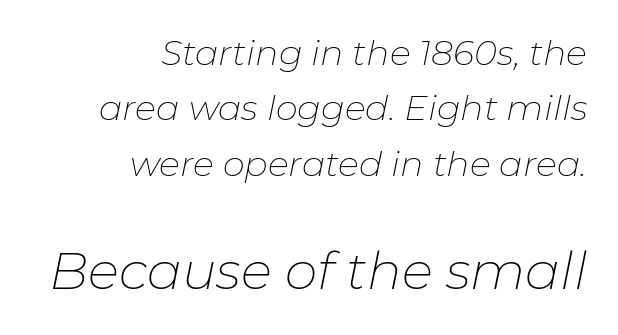
The image shows 52 px thin type, italic (leaning right); set right-aligned, normal line spacing (1.58x), normal letter spacing, not underlined; the second (bottom) block is 1.49x larger; low stroke contrast and a medium x-height.
